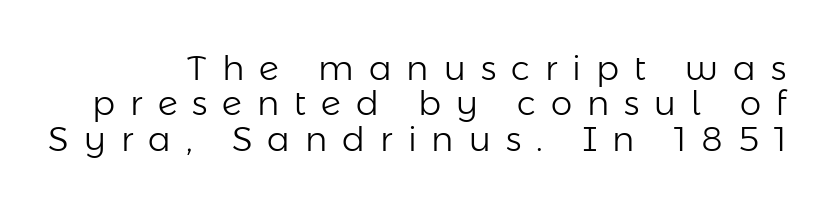
{"serif": "no", "italic": "no", "bold": "no", "weight": "light", "width": "normal", "stroke_contrast": "low", "x_height": "medium", "monospaced": "no", "underline": "no", "line_spacing": "tight", "line_spacing_ratio": 1.04, "letter_spacing": "wide", "letter_spacing_em": 0.44, "glyph_px": 34}
